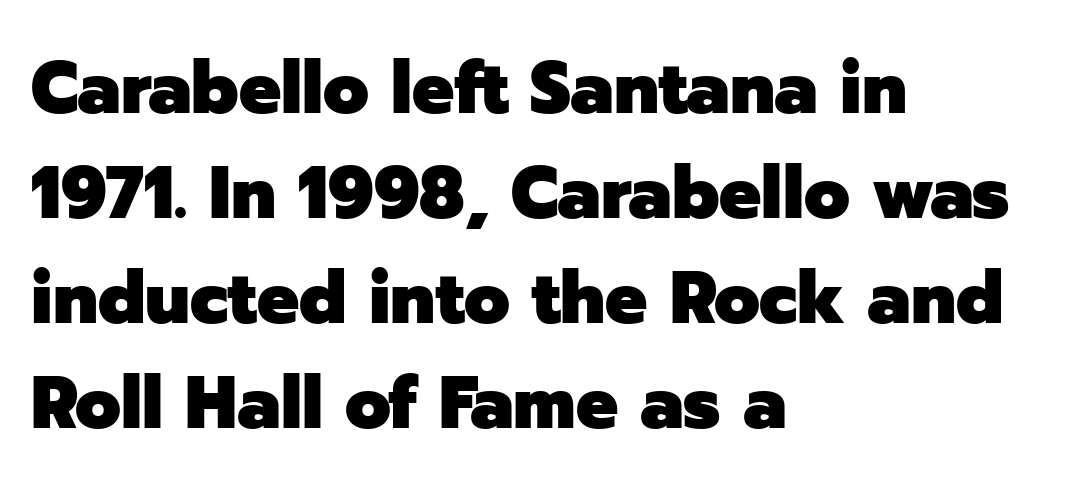
Q: Is the text bold? A: Yes.
Q: Is the text italic (slanted)? A: No, it is upright.
Q: Is the typeface a serif or a sans-serif typeface? A: Sans-serif.
Q: Is the text underlined? A: No.
Q: How is the paragraph aligned? A: Left-aligned.
Q: Is the spacing between letters normal or unusually wide? A: Normal.
Q: Is the spacing between lines tight, normal or loose? A: Normal.
Q: Width (condensed, normal, or wide)? A: Normal.
Q: Stroke contrast? A: Low.
Q: x-height? A: Medium.
Q: Monospaced? A: No.
